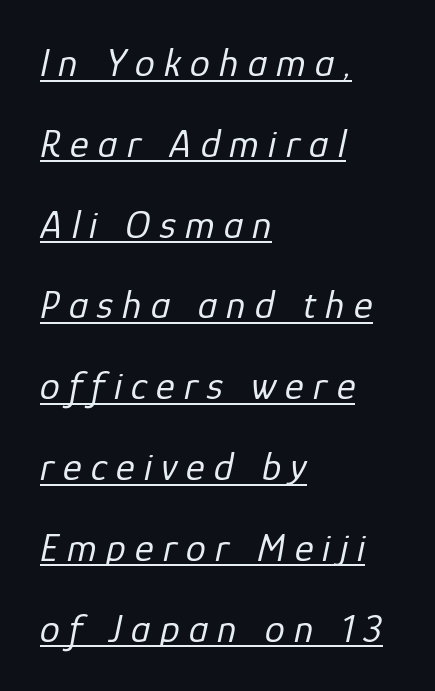
{"italic": "yes", "lean": "right", "slant_degrees": 12, "bold": "no", "weight": "regular", "width": "normal", "stroke_contrast": "low", "x_height": "medium", "monospaced": "no", "underline": "yes", "align": "left", "line_spacing": "loose", "line_spacing_ratio": 2.02, "letter_spacing": "wide", "letter_spacing_em": 0.23, "glyph_px": 40}
